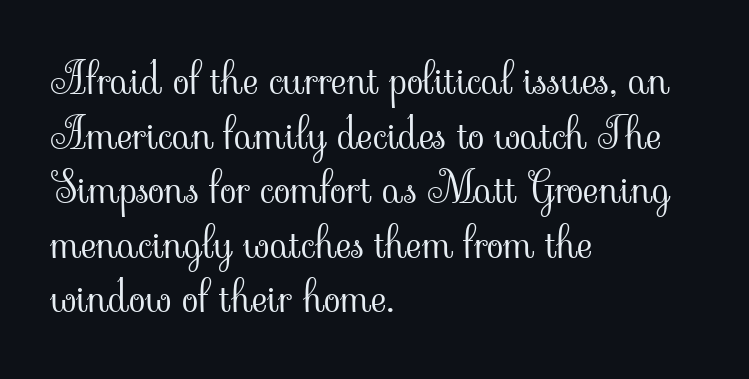
The words here are not underlined. The face used here is rendered with its standard letterfit. Normally led — the rows are evenly, conventionally spaced. The weight tops out at a normal text grade.
